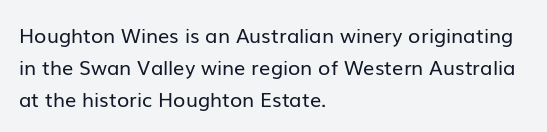
The image shows 20 px text type, upright; set left-aligned, normal line spacing (1.59x), normal letter spacing, not underlined.
